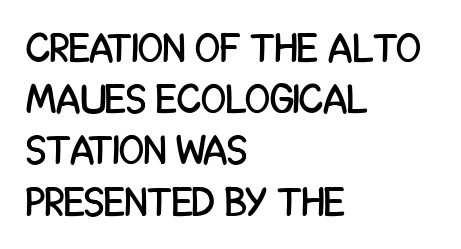
{"serif": "no", "italic": "no", "width": "condensed", "stroke_contrast": "low", "x_height": "large", "monospaced": "no", "underline": "no", "align": "left", "line_spacing": "normal", "line_spacing_ratio": 1.25, "letter_spacing": "normal", "letter_spacing_em": 0.0, "glyph_px": 41}
